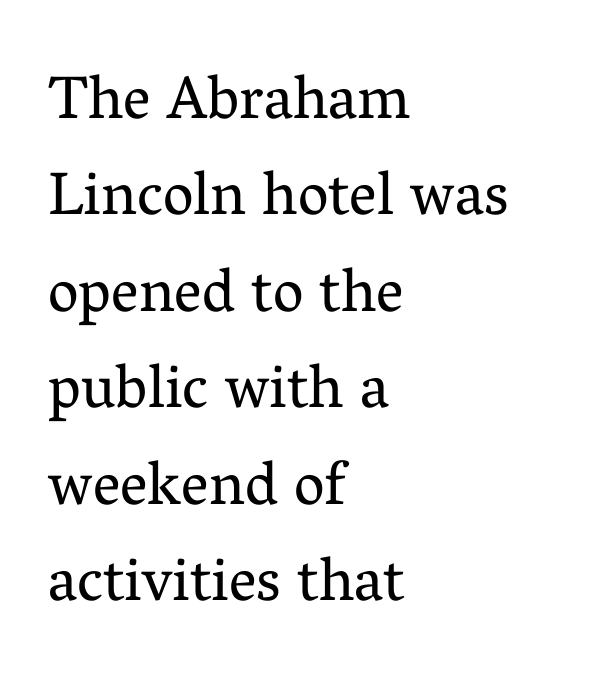
Q: Is the text bold? A: No.
Q: Is the text italic (slanted)? A: No, it is upright.
Q: Is the typeface a serif or a sans-serif typeface? A: Serif.
Q: Is the text underlined? A: No.
Q: How is the paragraph aligned? A: Left-aligned.
Q: Is the spacing between letters normal or unusually wide? A: Normal.
Q: Is the spacing between lines tight, normal or loose? A: Normal.
Q: Width (condensed, normal, or wide)? A: Normal.
Q: Stroke contrast? A: Medium.
Q: x-height? A: Medium.
Q: Monospaced? A: No.
